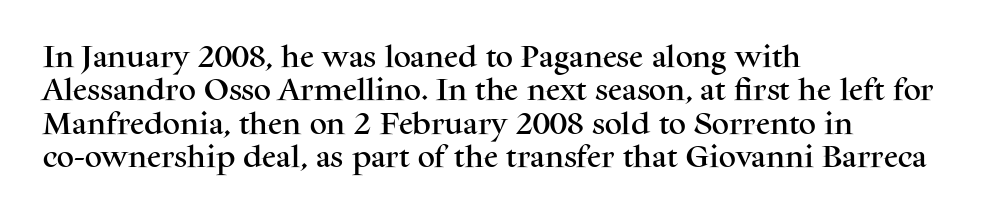
Style check: upright. Bare-footed words on every line. The passage shown has conventional tracking throughout. If you measured baseline to baseline, you'd find a middling distance. A student would call this left alignment; a typographer would say flush left, rag right.
